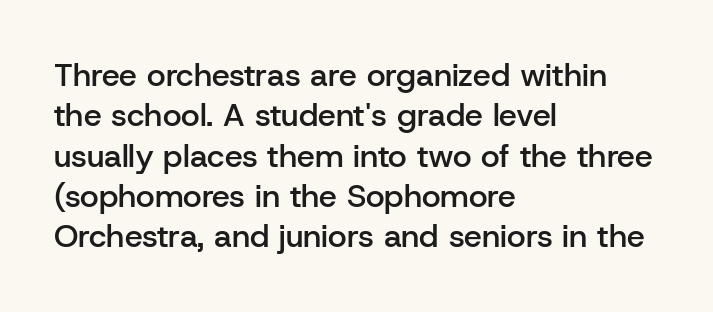
The image shows 32 px semibold sans-serif type, upright; set left-aligned, normal line spacing (1.26x), normal letter spacing, not underlined; low stroke contrast and a medium x-height.
